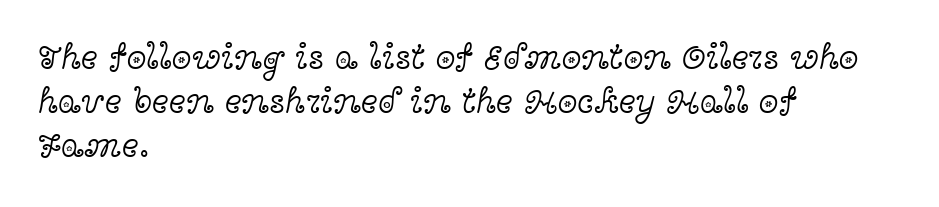
Q: Is the text bold? A: No.
Q: Is the text italic (slanted)? A: Yes.
Q: Is the typeface a serif or a sans-serif typeface? A: Serif.
Q: Is the text underlined? A: No.
Q: How is the paragraph aligned? A: Left-aligned.
Q: Is the spacing between letters normal or unusually wide? A: Normal.
Q: Width (condensed, normal, or wide)? A: Wide.
Q: x-height? A: Medium.
Q: Monospaced? A: No.
